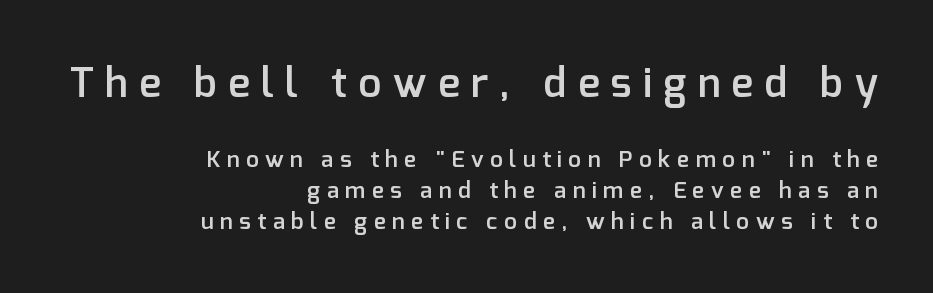
The font family rendered here belongs to the sans-serif group. Firm but not heavy-handed strokes: this text is semibold. Each line ends at the same right margin while the left side varies. Any mark beneath the type? The region is blank. The rendering shrinks the type as you move from the upper chunk to the lower. What stands out about the letter spacing? Its width — letters are far apart.
